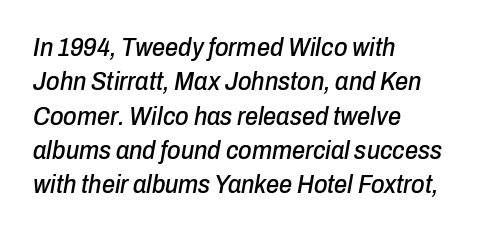
The image shows 26 px text type, italic (leaning right); set left-aligned, normal line spacing (1.32x), normal letter spacing, not underlined.
